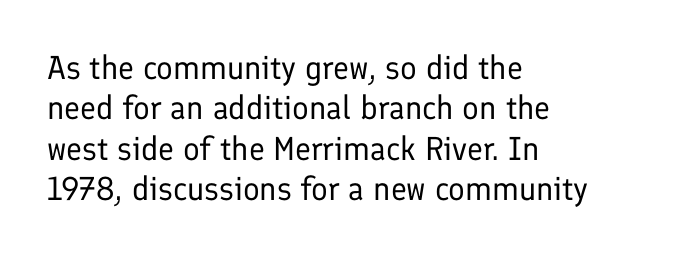
{"serif": "no", "italic": "no", "bold": "no", "weight": "regular", "width": "normal", "stroke_contrast": "low", "x_height": "medium", "monospaced": "no", "underline": "no", "align": "left", "line_spacing_ratio": 1.22, "letter_spacing": "normal", "letter_spacing_em": 0.0, "glyph_px": 33}
